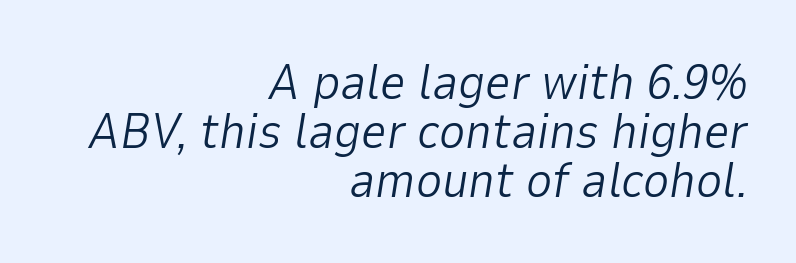
Q: Is the text bold? A: No.
Q: Is the text italic (slanted)? A: Yes, it leans right by about 9 degrees.
Q: Is the text underlined? A: No.
Q: How is the paragraph aligned? A: Right-aligned.
Q: Is the spacing between letters normal or unusually wide? A: Normal.
Q: Is the spacing between lines tight, normal or loose? A: Tight.
Q: Width (condensed, normal, or wide)? A: Normal.
Q: Stroke contrast? A: Low.
Q: x-height? A: Medium.
Q: Monospaced? A: No.
